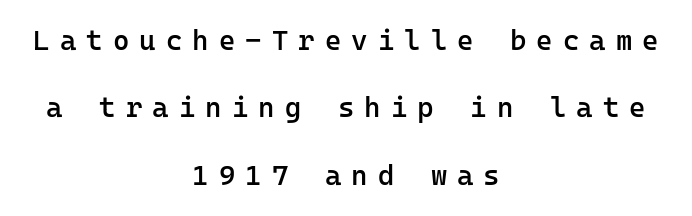
The image shows 28 px semibold sans-serif type, upright, monospaced; set centered, loose line spacing (2.41x), unusually wide letter spacing (+0.36 em), not underlined; low stroke contrast and a medium x-height.
